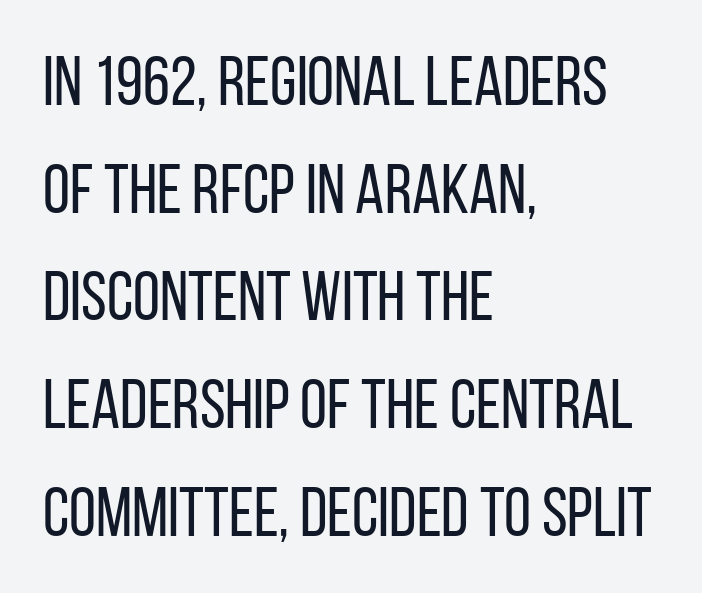
If you measured baseline to baseline, you'd find a middling distance. No chunkiness to these letters — they're not bold. This is the regular roman posture of the typeface. Clear beneath every line of the passage.
